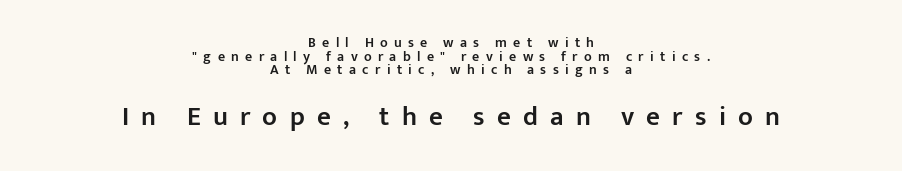
The image shows 27 px text type, upright; set centered, tight line spacing (0.98x), unusually wide letter spacing (+0.45 em), not underlined; the second (bottom) block is 1.93x larger.
